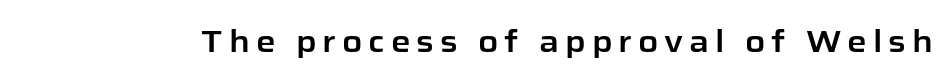
{"serif": "no", "italic": "no", "width": "normal", "stroke_contrast": "low", "x_height": "medium", "monospaced": "no", "underline": "no", "glyph_px": 31}
